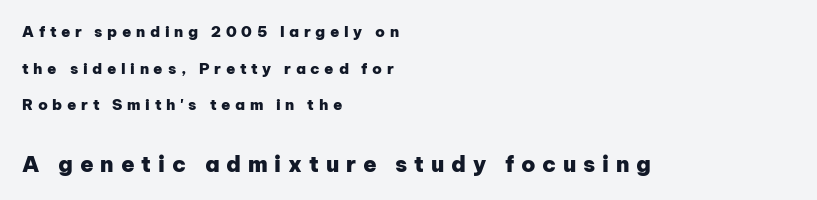
Q: Is the text bold? A: Yes.
Q: Is the text italic (slanted)? A: No, it is upright.
Q: Is the text underlined? A: No.
Q: How is the paragraph aligned? A: Left-aligned.
Q: Is the spacing between letters normal or unusually wide? A: Unusually wide.
Q: Is the spacing between lines tight, normal or loose? A: Loose.
Q: Which block of text is set in a larger size, the first (top) or the second (bottom)? A: The second (bottom) one.
